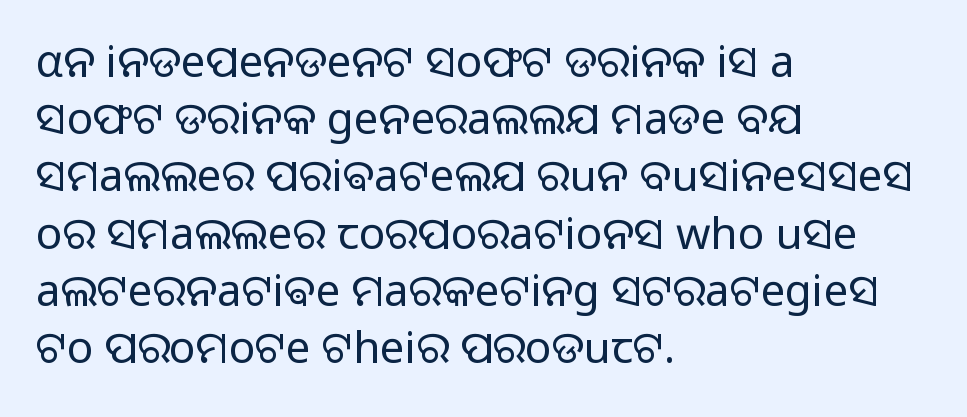
{"serif": "no", "italic": "no", "bold": "no", "weight": "regular", "width": "normal", "stroke_contrast": "low", "x_height": "medium", "monospaced": "no", "underline": "no", "align": "left", "line_spacing": "normal", "line_spacing_ratio": 1.3, "letter_spacing": "normal", "letter_spacing_em": 0.0, "glyph_px": 44}
